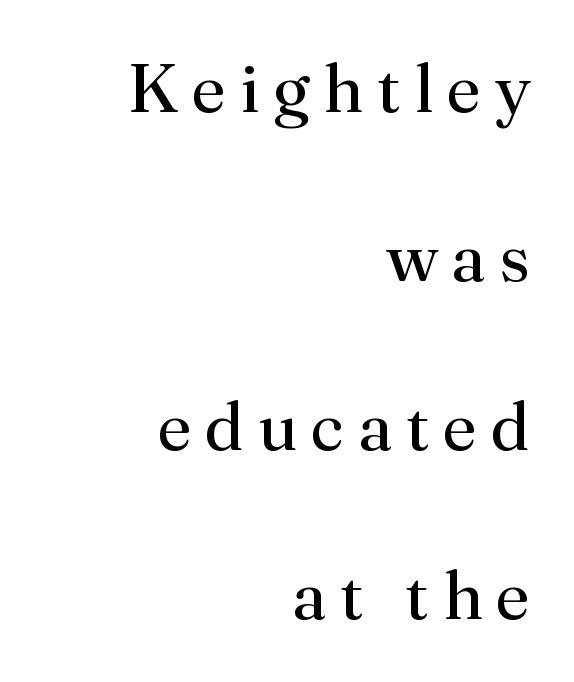
Q: Is the text bold? A: No.
Q: Is the text italic (slanted)? A: No, it is upright.
Q: Is the typeface a serif or a sans-serif typeface? A: Serif.
Q: Is the text underlined? A: No.
Q: How is the paragraph aligned? A: Right-aligned.
Q: Is the spacing between letters normal or unusually wide? A: Unusually wide.
Q: Is the spacing between lines tight, normal or loose? A: Loose.
Q: Width (condensed, normal, or wide)? A: Normal.
Q: Stroke contrast? A: Medium.
Q: x-height? A: Small.
Q: Monospaced? A: No.
